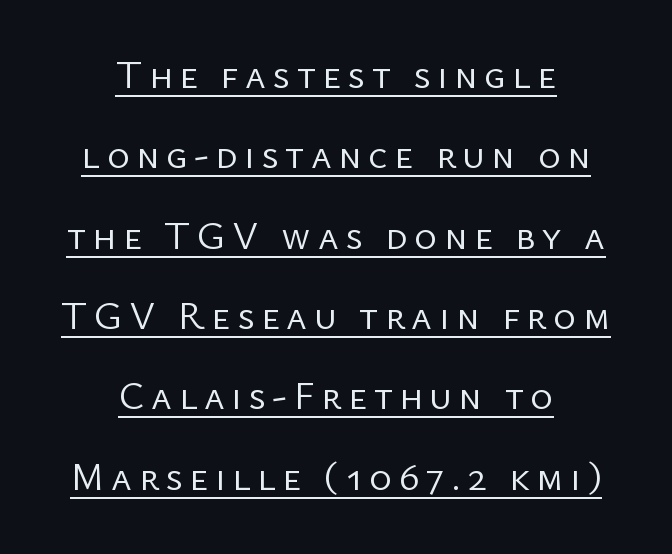
The vertical gap from one line to the next is large. This is sans-serif lettering, the kind often seen on screens and signage. The rendering uses the underline text-decoration. Style check: upright. The passage is arranged like a title page — every line centered. Do the characters align in a grid? No, the font is proportional.
